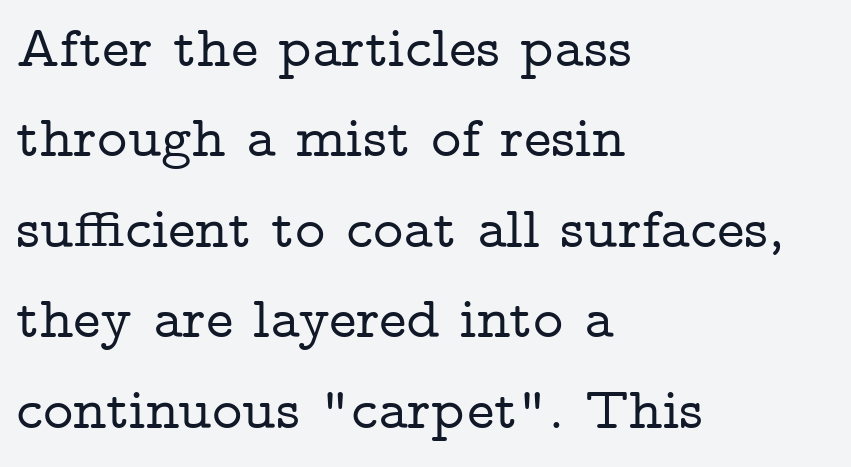
The image shows 58 px wide serif type, upright; set left-aligned, normal line spacing (1.56x), normal letter spacing, not underlined; low stroke contrast and a medium x-height.
